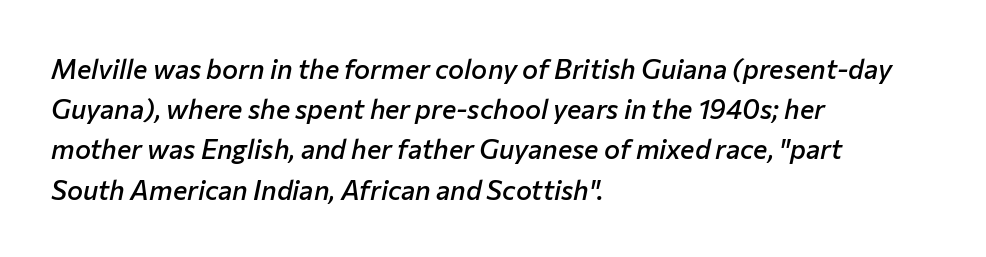
{"italic": "yes", "lean": "right", "slant_degrees": 12, "bold": "semi", "underline": "no", "align": "left", "line_spacing": "normal", "line_spacing_ratio": 1.49, "letter_spacing": "normal", "letter_spacing_em": 0.0, "glyph_px": 27}
